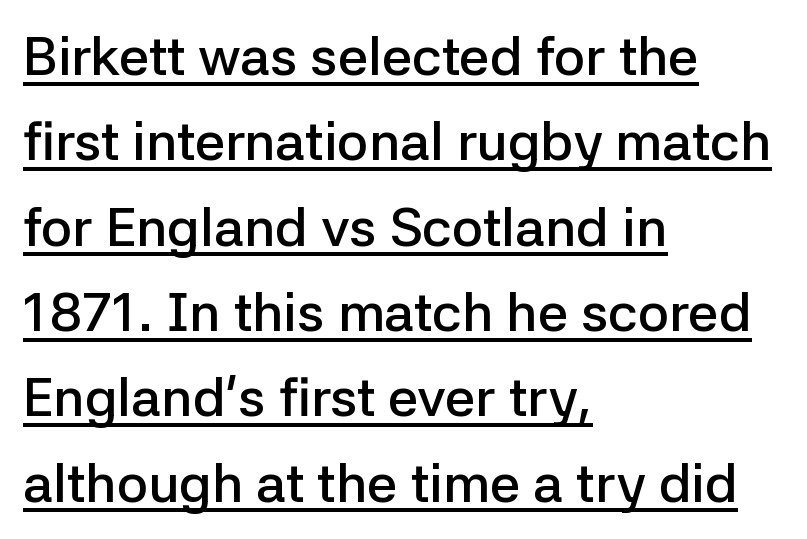
Q: Is the text bold? A: Semi-bold.
Q: Is the text italic (slanted)? A: No, it is upright.
Q: Is the typeface a serif or a sans-serif typeface? A: Sans-serif.
Q: Is the text underlined? A: Yes.
Q: How is the paragraph aligned? A: Left-aligned.
Q: Is the spacing between letters normal or unusually wide? A: Normal.
Q: Is the spacing between lines tight, normal or loose? A: Normal.
Q: Width (condensed, normal, or wide)? A: Normal.
Q: Stroke contrast? A: Low.
Q: x-height? A: Medium.
Q: Monospaced? A: No.
